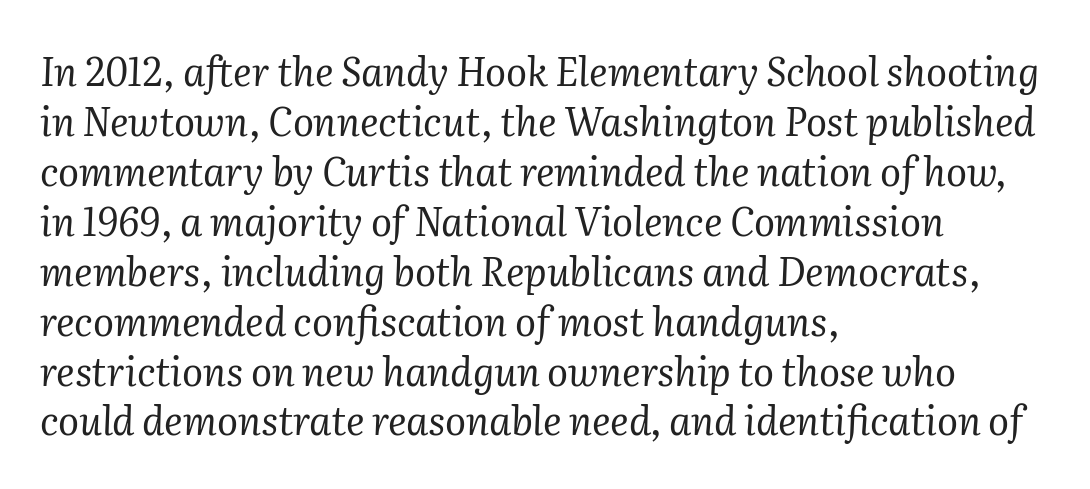
Q: Is the text bold? A: No.
Q: Is the text italic (slanted)? A: Yes, it leans right by about 2 degrees.
Q: Is the typeface a serif or a sans-serif typeface? A: Serif.
Q: Is the text underlined? A: No.
Q: How is the paragraph aligned? A: Left-aligned.
Q: Is the spacing between letters normal or unusually wide? A: Normal.
Q: Is the spacing between lines tight, normal or loose? A: Normal.
Q: Width (condensed, normal, or wide)? A: Normal.
Q: Stroke contrast? A: Medium.
Q: x-height? A: Medium.
Q: Monospaced? A: No.
